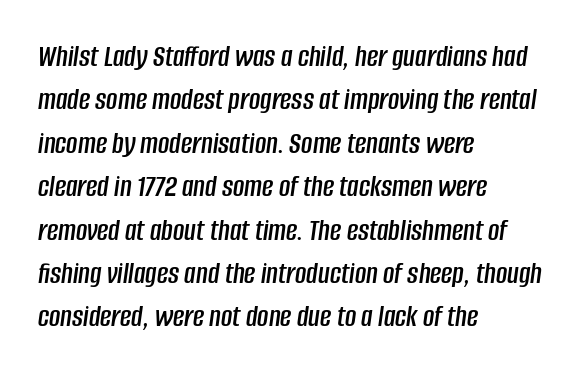
Q: Is the text italic (slanted)? A: Yes, it leans right by about 8 degrees.
Q: Is the text underlined? A: No.
Q: How is the paragraph aligned? A: Left-aligned.
Q: Is the spacing between letters normal or unusually wide? A: Normal.
Q: Is the spacing between lines tight, normal or loose? A: Normal.
Q: Width (condensed, normal, or wide)? A: Condensed.
Q: Stroke contrast? A: Low.
Q: x-height? A: Large.
Q: Monospaced? A: No.
